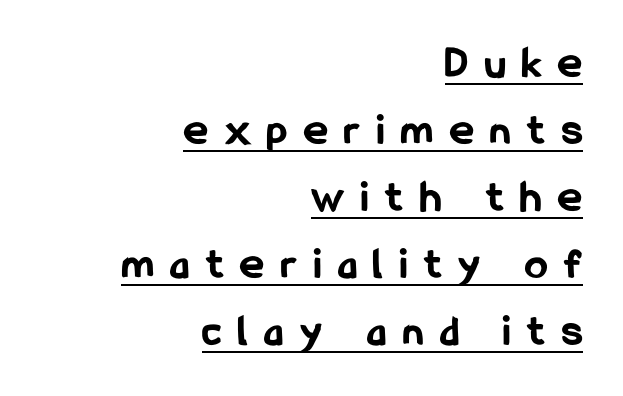
You could only call the tracking loose — the letters float apart. The letters are bold, with thick, heavy strokes. In terms of leading, this rendering sits right in the middle. Quick note: underline on.
